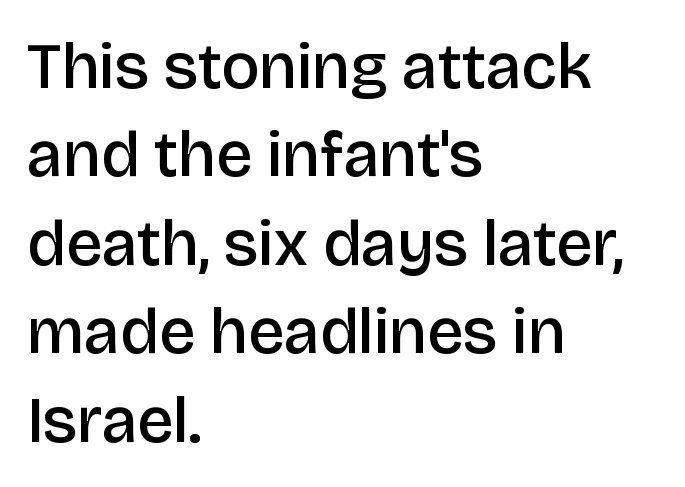
Is this a fixed-width face? No — the glyphs have proportional, varying widths. A classic flush-left, rag-right setting is used for this passage. Nothing unusual about the tracking: characters are spaced as the font intends. Vertical strokes here are truly vertical. The rows are spaced the way most documents space them.
